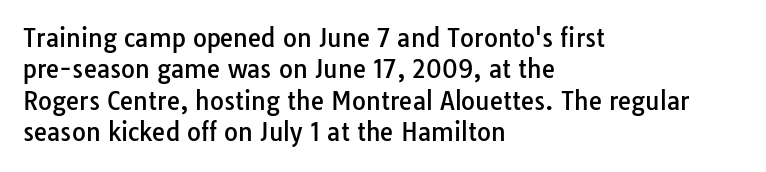
The image shows 24 px text type, upright; set left-aligned, normal line spacing (1.31x), normal letter spacing, not underlined.
